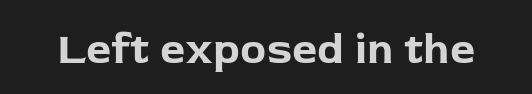
Q: Is the text bold? A: Yes.
Q: Is the text italic (slanted)? A: No, it is upright.
Q: Is the typeface a serif or a sans-serif typeface? A: Sans-serif.
Q: Is the text underlined? A: No.
Q: Is the spacing between letters normal or unusually wide? A: Normal.
Q: Width (condensed, normal, or wide)? A: Normal.
Q: Stroke contrast? A: Low.
Q: x-height? A: Medium.
Q: Monospaced? A: No.
